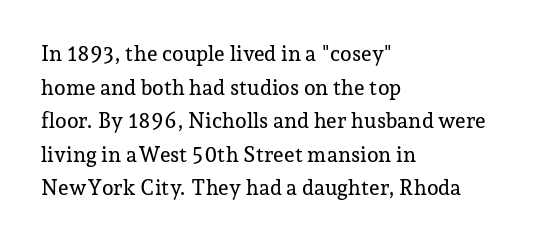
The image shows 21 px text type, upright; set left-aligned, normal line spacing (1.6x), normal letter spacing, not underlined.
